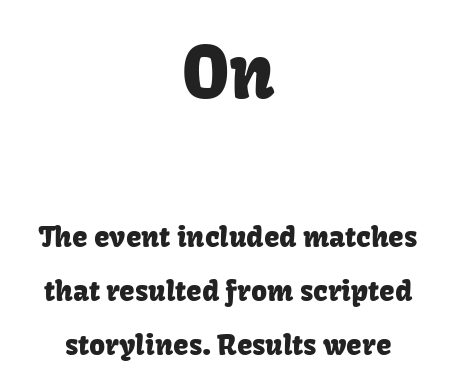
{"serif": "no", "italic": "no", "width": "normal", "stroke_contrast": "low", "x_height": "medium", "monospaced": "no", "underline": "no", "align": "center", "line_spacing": "loose", "line_spacing_ratio": 1.93, "letter_spacing": "normal", "letter_spacing_em": 0.0, "larger_block": "first", "size_ratio": 2.5, "glyph_px": 70}
